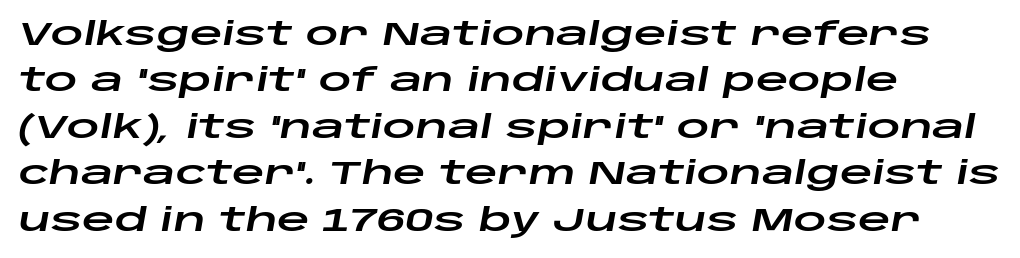
{"italic": "yes", "lean": "right", "slant_degrees": 10, "width": "wide", "stroke_contrast": "low", "x_height": "large", "monospaced": "no", "underline": "no", "align": "left", "line_spacing": "normal", "line_spacing_ratio": 1.45, "letter_spacing": "normal", "letter_spacing_em": 0.0, "glyph_px": 32}
